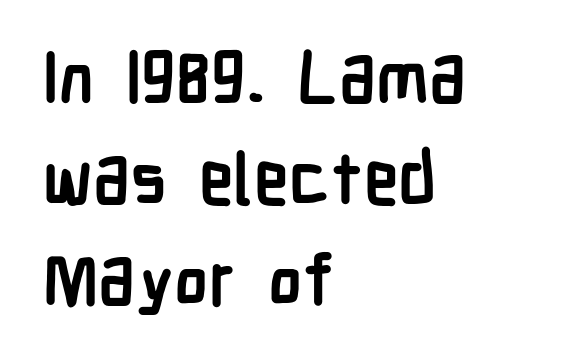
{"serif": "no", "italic": "no", "bold": "yes", "weight": "semibold", "width": "condensed", "stroke_contrast": "low", "x_height": "medium", "monospaced": "no", "underline": "no", "align": "left", "line_spacing": "normal", "line_spacing_ratio": 1.42, "letter_spacing": "normal", "letter_spacing_em": 0.0, "glyph_px": 71}
